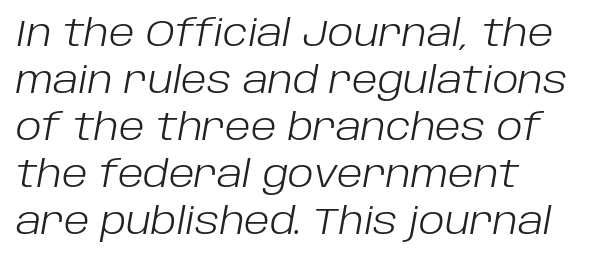
Q: Is the text bold? A: No.
Q: Is the text italic (slanted)? A: Yes, it leans right by about 10 degrees.
Q: Is the text underlined? A: No.
Q: How is the paragraph aligned? A: Left-aligned.
Q: Is the spacing between letters normal or unusually wide? A: Normal.
Q: Is the spacing between lines tight, normal or loose? A: Normal.
Q: Width (condensed, normal, or wide)? A: Normal.
Q: Stroke contrast? A: Low.
Q: x-height? A: Large.
Q: Monospaced? A: No.
